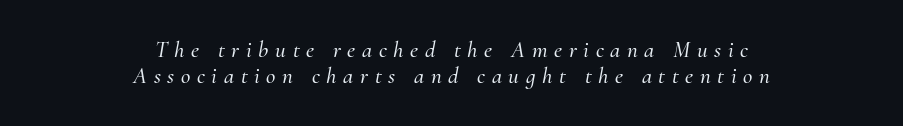
{"italic": "yes", "lean": "right", "slant_degrees": 10, "underline": "no", "align": "center", "line_spacing": "tight", "line_spacing_ratio": 1.14, "letter_spacing": "wide", "letter_spacing_em": 0.29, "glyph_px": 23}
